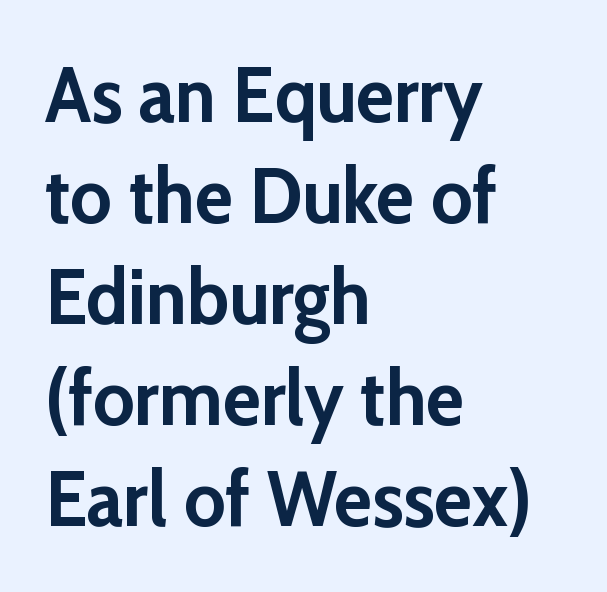
Q: Is the text bold? A: Yes.
Q: Is the text italic (slanted)? A: No, it is upright.
Q: Is the typeface a serif or a sans-serif typeface? A: Sans-serif.
Q: Is the text underlined? A: No.
Q: How is the paragraph aligned? A: Left-aligned.
Q: Is the spacing between letters normal or unusually wide? A: Normal.
Q: Is the spacing between lines tight, normal or loose? A: Normal.
Q: Width (condensed, normal, or wide)? A: Normal.
Q: Stroke contrast? A: Low.
Q: x-height? A: Medium.
Q: Monospaced? A: No.
